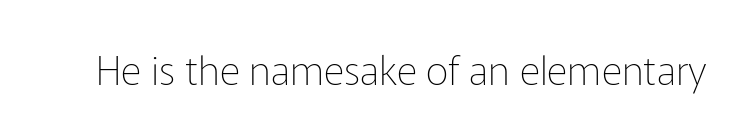
{"serif": "no", "italic": "no", "bold": "no", "weight": "thin", "width": "normal", "stroke_contrast": "low", "x_height": "medium", "monospaced": "no", "underline": "no", "letter_spacing": "normal", "letter_spacing_em": 0.0, "glyph_px": 40}
